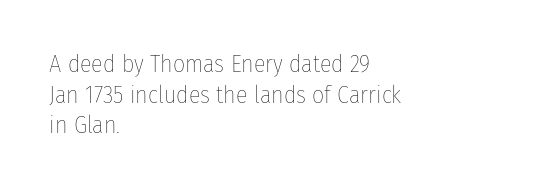
The image shows 24 px text type, upright; set left-aligned, normal line spacing (1.28x), normal letter spacing, not underlined.
